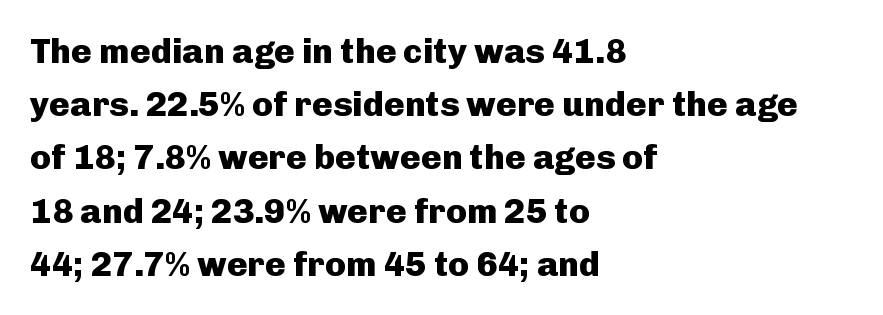
Q: Is the text bold? A: Yes.
Q: Is the text italic (slanted)? A: No, it is upright.
Q: Is the typeface a serif or a sans-serif typeface? A: Sans-serif.
Q: Is the text underlined? A: No.
Q: How is the paragraph aligned? A: Left-aligned.
Q: Is the spacing between letters normal or unusually wide? A: Normal.
Q: Is the spacing between lines tight, normal or loose? A: Normal.
Q: Width (condensed, normal, or wide)? A: Normal.
Q: Stroke contrast? A: Low.
Q: x-height? A: Medium.
Q: Monospaced? A: No.
